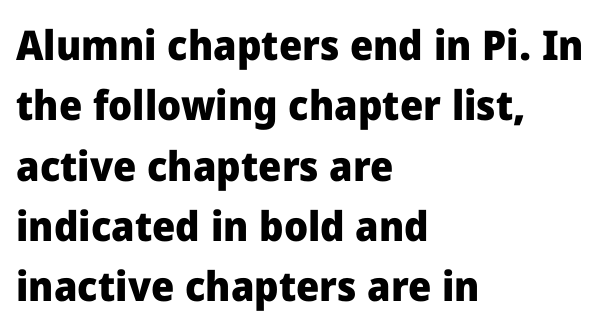
Q: Is the text bold? A: Yes.
Q: Is the text italic (slanted)? A: No, it is upright.
Q: Is the typeface a serif or a sans-serif typeface? A: Sans-serif.
Q: Is the text underlined? A: No.
Q: How is the paragraph aligned? A: Left-aligned.
Q: Is the spacing between letters normal or unusually wide? A: Normal.
Q: Is the spacing between lines tight, normal or loose? A: Normal.
Q: Width (condensed, normal, or wide)? A: Normal.
Q: Stroke contrast? A: Low.
Q: x-height? A: Medium.
Q: Monospaced? A: No.
